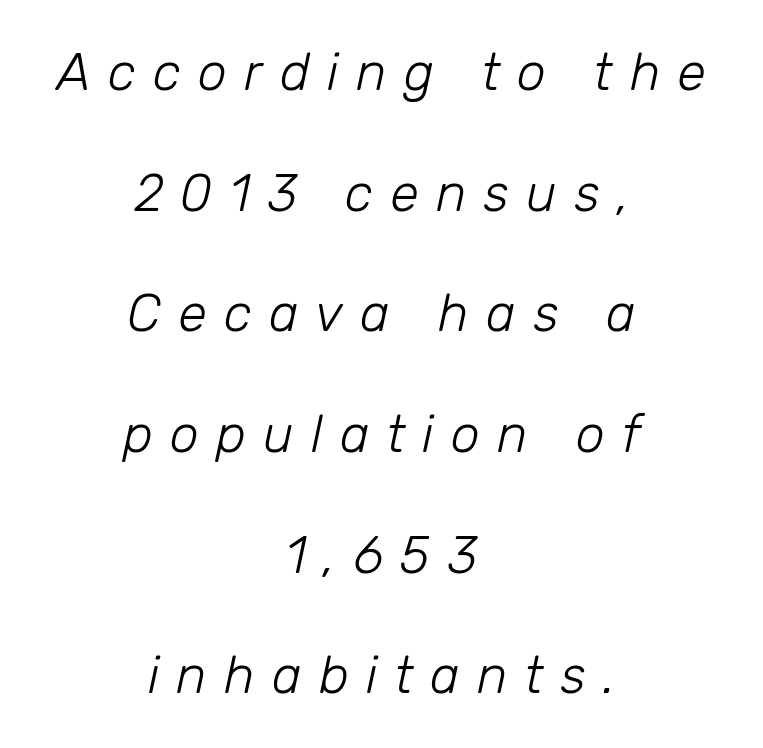
The image shows 52 px light type, italic (leaning right); set centered, loose line spacing (2.32x), unusually wide letter spacing (+0.33 em), not underlined; low stroke contrast and a medium x-height.
